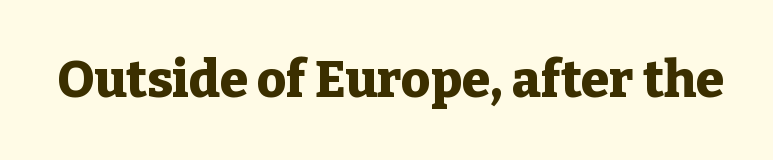
The image shows 51 px heavy serif type, upright; set normal letter spacing, not underlined; low stroke contrast and a medium x-height.
